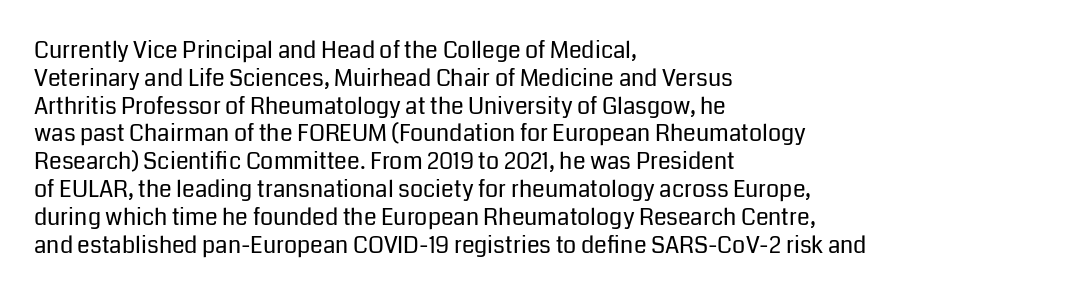
The image shows 23 px text type, upright; set left-aligned, line spacing 1.21x, normal letter spacing, not underlined.
